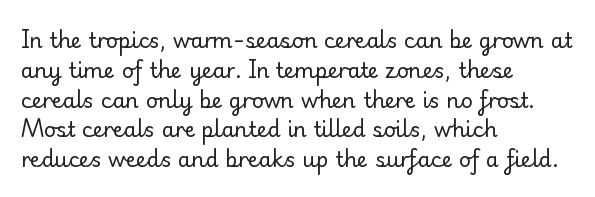
{"italic": "no", "bold": "no", "underline": "no", "align": "left", "line_spacing": "normal", "line_spacing_ratio": 1.42, "letter_spacing": "normal", "letter_spacing_em": 0.0, "glyph_px": 21}
